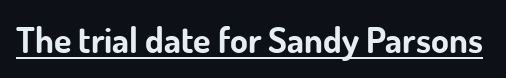
The image shows 36 px bold sans-serif type, upright; set normal letter spacing, underlined; low stroke contrast and a small x-height.
